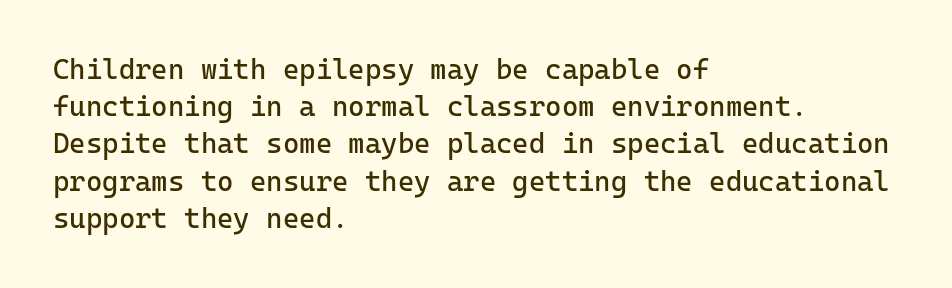
The image shows 28 px regular-weight sans-serif type, upright, monospaced; set left-aligned, normal line spacing (1.33x), normal letter spacing, not underlined; low stroke contrast and a medium x-height.
